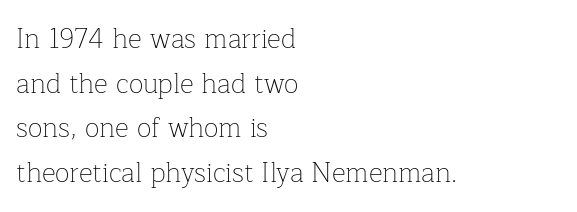
Q: Is the text bold? A: No.
Q: Is the text italic (slanted)? A: No, it is upright.
Q: Is the text underlined? A: No.
Q: How is the paragraph aligned? A: Left-aligned.
Q: Is the spacing between letters normal or unusually wide? A: Normal.
Q: Is the spacing between lines tight, normal or loose? A: Normal.
